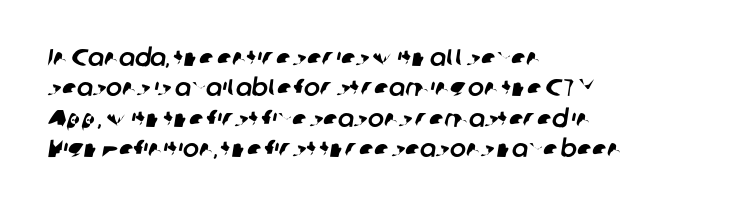
Quick note: underline off. Is the block centered? No — it sits flush against the left margin. There is no visible air inserted between adjacent glyphs. The rendering uses a moderate line-height, typical for paragraphs.
